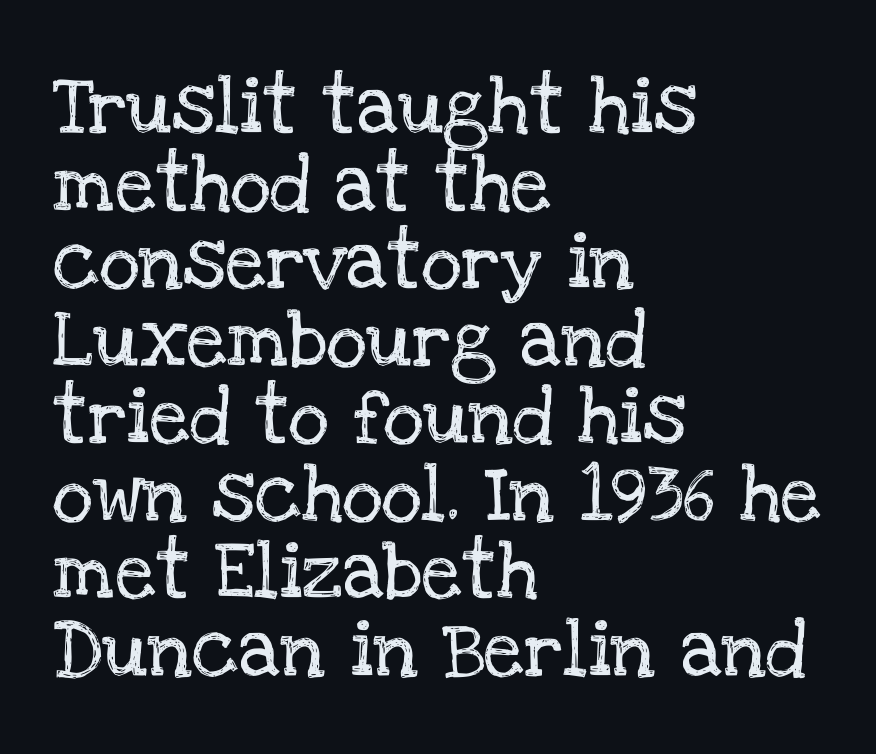
The image shows 57 px serif type, upright; set left-aligned, normal line spacing (1.36x), normal letter spacing, not underlined; low stroke contrast and a large x-height.
